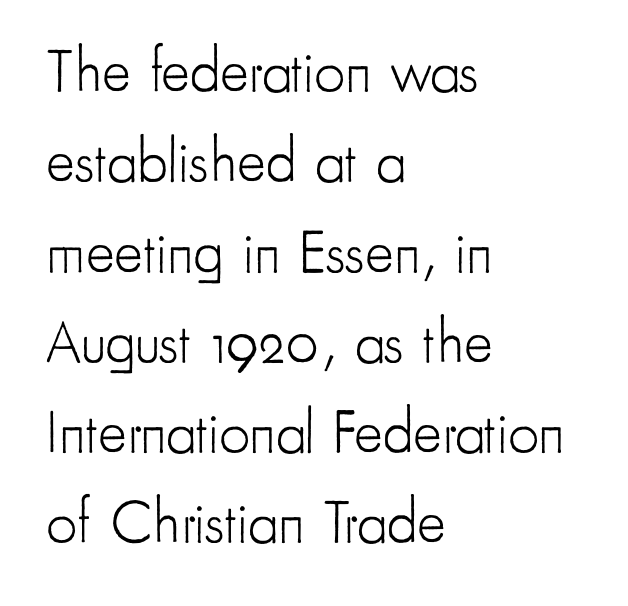
Q: Is the text bold? A: No.
Q: Is the text italic (slanted)? A: No, it is upright.
Q: Is the typeface a serif or a sans-serif typeface? A: Sans-serif.
Q: Is the text underlined? A: No.
Q: How is the paragraph aligned? A: Left-aligned.
Q: Is the spacing between letters normal or unusually wide? A: Normal.
Q: Is the spacing between lines tight, normal or loose? A: Normal.
Q: Width (condensed, normal, or wide)? A: Condensed.
Q: Stroke contrast? A: Low.
Q: x-height? A: Small.
Q: Monospaced? A: No.
